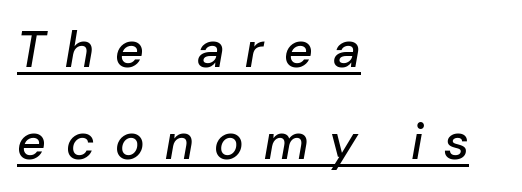
{"italic": "yes", "lean": "right", "slant_degrees": 10, "width": "normal", "stroke_contrast": "low", "x_height": "medium", "monospaced": "no", "underline": "yes", "align": "left", "line_spacing_ratio": 1.84, "letter_spacing": "wide", "letter_spacing_em": 0.41, "glyph_px": 50}
